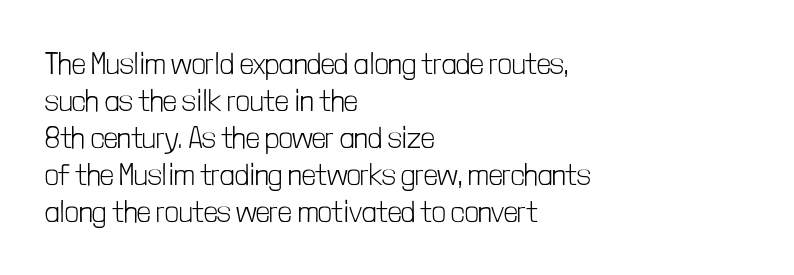
Reading down the block, your eye returns to a fixed left position each line. The font family rendered here belongs to the sans-serif group. Designer's note — italics off, roman on. Tracking here is standard; glyphs follow each other at the usual distance.
